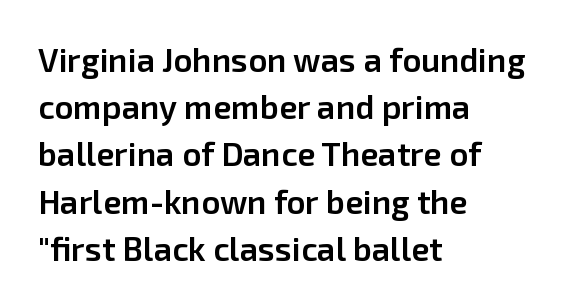
{"serif": "no", "italic": "no", "bold": "semi", "weight": "semibold", "width": "normal", "stroke_contrast": "low", "x_height": "medium", "monospaced": "no", "underline": "no", "align": "left", "line_spacing": "normal", "line_spacing_ratio": 1.43, "letter_spacing": "normal", "letter_spacing_em": 0.0, "glyph_px": 33}
